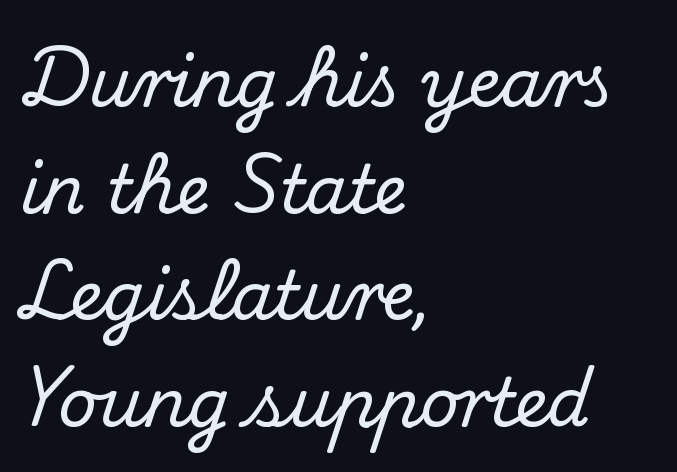
The image shows 67 px serif type; set left-aligned, normal line spacing (1.59x), normal letter spacing, not underlined; medium stroke contrast and a small x-height.
